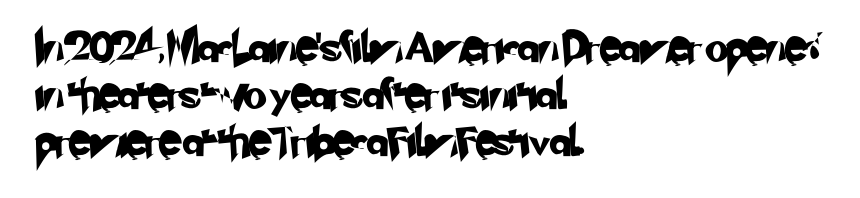
{"serif": "no", "width": "normal", "stroke_contrast": "low", "x_height": "small", "monospaced": "no", "underline": "no", "align": "left", "line_spacing": "normal", "line_spacing_ratio": 1.57, "letter_spacing": "normal", "letter_spacing_em": 0.0, "glyph_px": 30}
